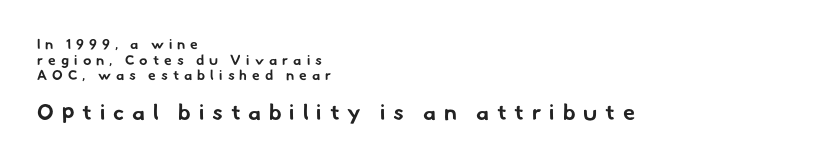
The image shows 22 px bold type; set left-aligned, tight line spacing (1.12x), unusually wide letter spacing (+0.36 em), not underlined; the second (bottom) block is 1.57x larger.
